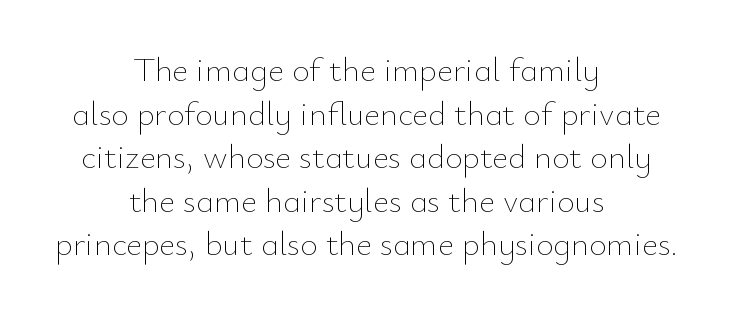
{"italic": "no", "bold": "no", "weight": "thin", "width": "normal", "stroke_contrast": "low", "x_height": "small", "monospaced": "no", "underline": "no", "align": "center", "line_spacing": "normal", "line_spacing_ratio": 1.28, "letter_spacing": "normal", "letter_spacing_em": 0.0, "glyph_px": 34}
